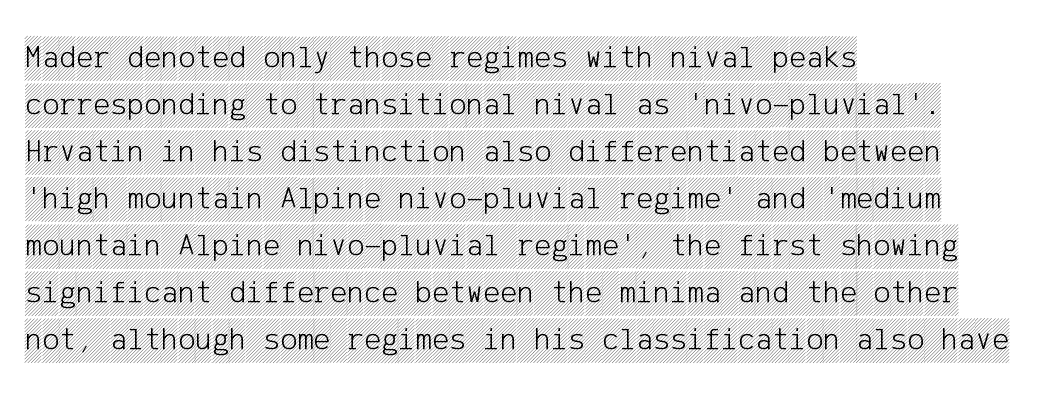
Q: Is the text italic (slanted)? A: No, it is upright.
Q: Is the text underlined? A: No.
Q: How is the paragraph aligned? A: Left-aligned.
Q: Is the spacing between letters normal or unusually wide? A: Normal.
Q: Is the spacing between lines tight, normal or loose? A: Normal.
Q: Width (condensed, normal, or wide)? A: Condensed.
Q: x-height? A: Large.
